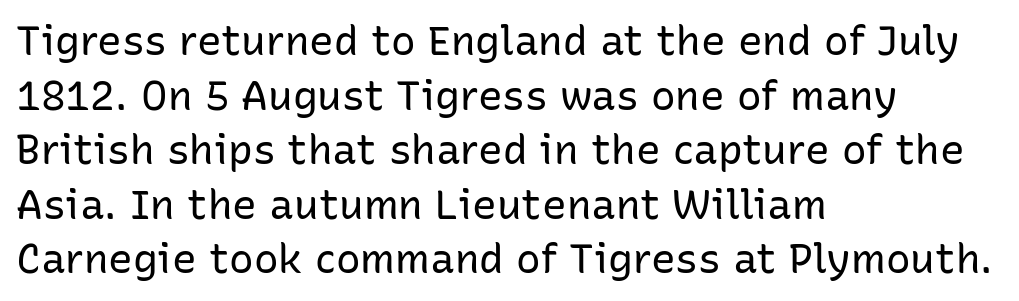
{"serif": "no", "italic": "no", "bold": "no", "weight": "regular", "width": "normal", "stroke_contrast": "low", "x_height": "medium", "monospaced": "no", "underline": "no", "align": "left", "line_spacing": "normal", "line_spacing_ratio": 1.33, "letter_spacing": "normal", "letter_spacing_em": 0.0, "glyph_px": 41}
